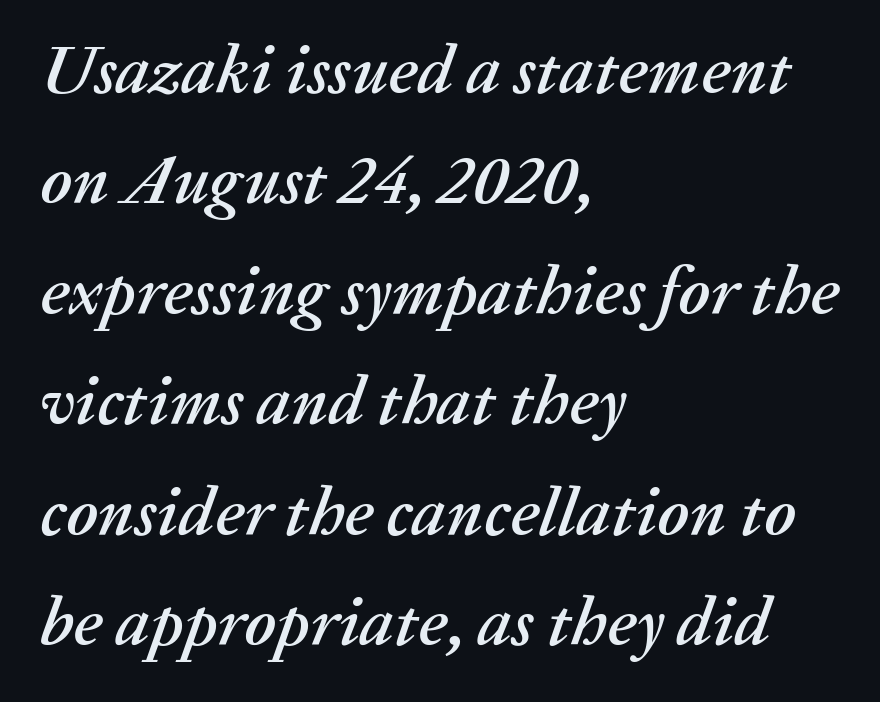
{"italic": "yes", "lean": "right", "slant_degrees": 20, "width": "normal", "stroke_contrast": "medium", "x_height": "medium", "monospaced": "no", "underline": "no", "align": "left", "line_spacing": "normal", "line_spacing_ratio": 1.6, "letter_spacing": "normal", "letter_spacing_em": 0.0, "glyph_px": 69}
